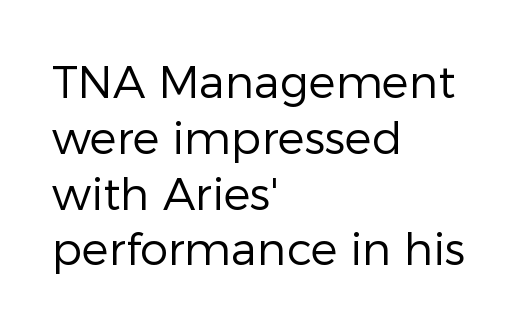
The lettering stays uniformly vertical, giving the passage a roman look. The string is rendered with underlining switched off. Every row of glyphs begins at an identical x-position on the left. Observe the absence of serifs on each vertical stroke in this sample. Unbolded letterforms with no extra heft.
